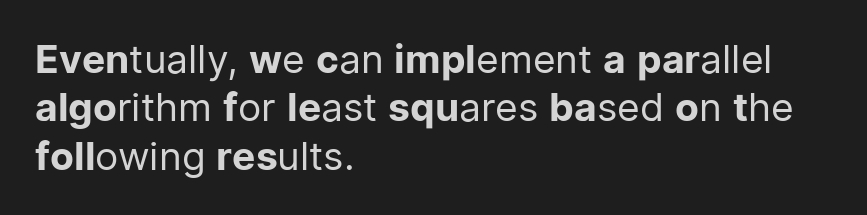
{"serif": "no", "italic": "no", "bold": "no", "weight": "regular", "width": "normal", "stroke_contrast": "low", "x_height": "medium", "monospaced": "no", "underline": "no", "align": "left", "line_spacing_ratio": 1.24, "letter_spacing": "normal", "letter_spacing_em": 0.0, "glyph_px": 39}
